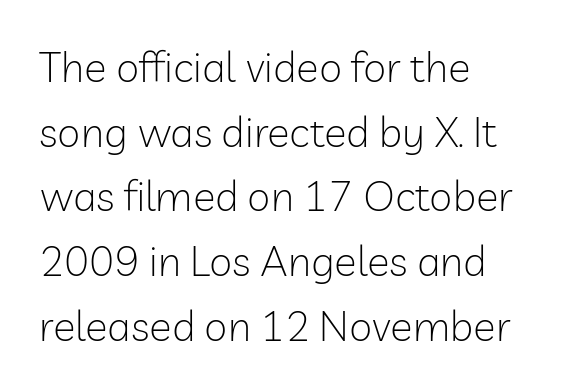
Q: Is the text bold? A: No.
Q: Is the text italic (slanted)? A: No, it is upright.
Q: Is the typeface a serif or a sans-serif typeface? A: Sans-serif.
Q: Is the text underlined? A: No.
Q: How is the paragraph aligned? A: Left-aligned.
Q: Is the spacing between letters normal or unusually wide? A: Normal.
Q: Is the spacing between lines tight, normal or loose? A: Normal.
Q: Width (condensed, normal, or wide)? A: Normal.
Q: Stroke contrast? A: Low.
Q: x-height? A: Medium.
Q: Monospaced? A: No.
